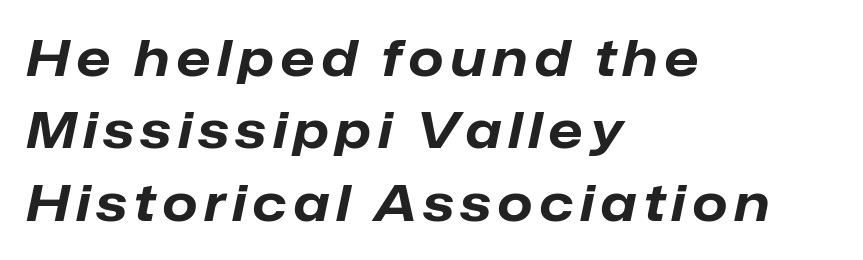
Summary of vertical rhythm: regular, with standard interline spacing. Check the space under the baseline: it is left empty. Heavy, bold letterforms. This rendering uses left alignment, leaving the right contour irregular.
